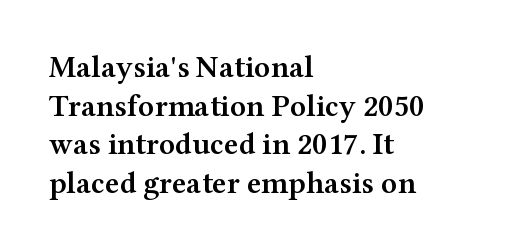
The lines are quadded left. The passage shown is typed in a proportional face where columns would drift. Tracking value appears to be zero — textbook default spacing. Quick note: not italic, upright. Yep, those are serifs on the letters. This sample keeps an unexceptional amount of space between lines.
